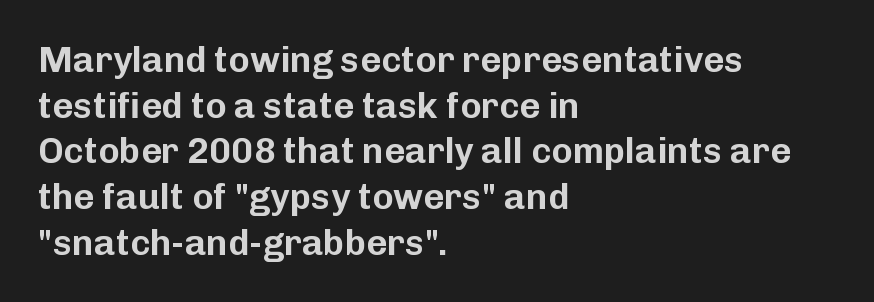
{"serif": "no", "italic": "no", "width": "normal", "stroke_contrast": "low", "x_height": "medium", "monospaced": "no", "underline": "no", "align": "left", "line_spacing": "normal", "line_spacing_ratio": 1.27, "letter_spacing": "normal", "letter_spacing_em": 0.0, "glyph_px": 36}
